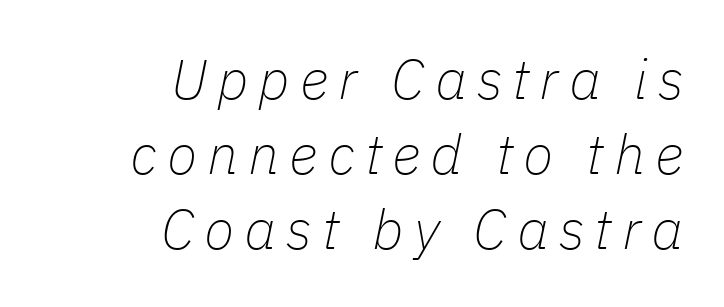
{"italic": "yes", "lean": "right", "slant_degrees": 11, "bold": "no", "weight": "thin", "width": "normal", "stroke_contrast": "low", "x_height": "medium", "monospaced": "no", "underline": "no", "align": "right", "line_spacing": "normal", "line_spacing_ratio": 1.34, "glyph_px": 56}
